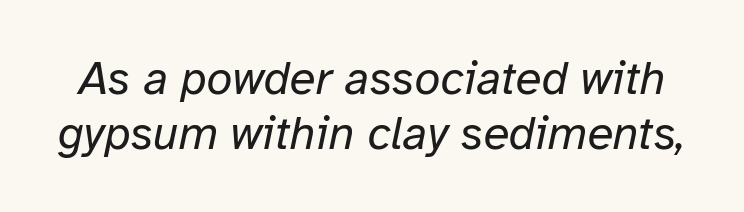
An italicized treatment has been applied to the whole sample. Here the glyphs are tracked normally, forming tight word shapes. Descenders are the only things crossing below the line. Stroke mass is kept to a normal reading level or below. The letters advance in unequal steps, a hallmark of proportional type.
